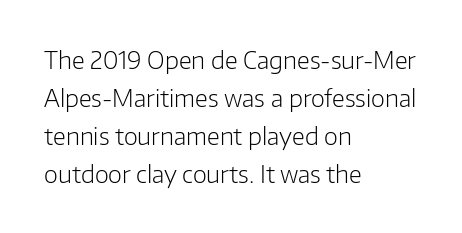
{"italic": "no", "bold": "no", "underline": "no", "align": "left", "line_spacing": "normal", "line_spacing_ratio": 1.58, "letter_spacing": "normal", "letter_spacing_em": 0.0, "glyph_px": 24}
